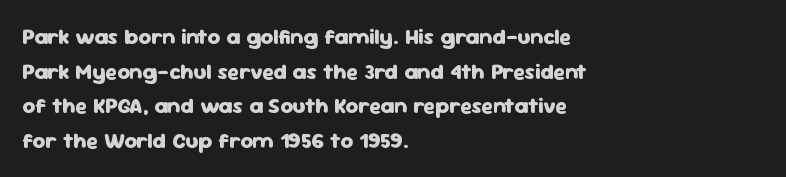
{"italic": "no", "bold": "yes", "underline": "no", "align": "left", "line_spacing": "normal", "line_spacing_ratio": 1.57, "letter_spacing": "normal", "letter_spacing_em": 0.0, "glyph_px": 22}
